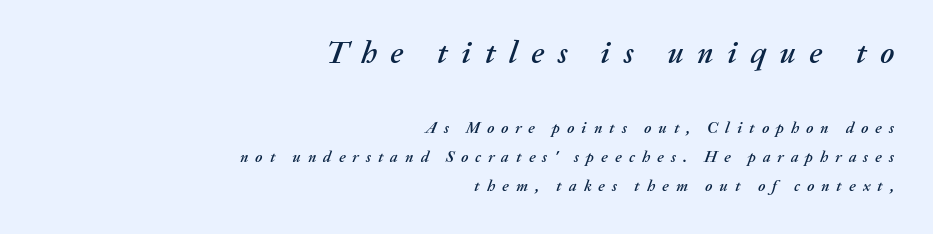
Q: Is the text italic (slanted)? A: Yes, it leans right by about 20 degrees.
Q: Is the text underlined? A: No.
Q: How is the paragraph aligned? A: Right-aligned.
Q: Is the spacing between letters normal or unusually wide? A: Unusually wide.
Q: Which block of text is set in a larger size, the first (top) or the second (bottom)? A: The first (top) one.
Q: Width (condensed, normal, or wide)? A: Normal.
Q: Stroke contrast? A: Medium.
Q: x-height? A: Medium.
Q: Monospaced? A: No.
